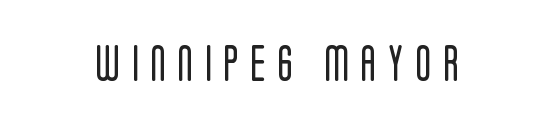
{"serif": "no", "italic": "no", "bold": "no", "weight": "regular", "width": "condensed", "stroke_contrast": "low", "x_height": "large", "monospaced": "no", "underline": "no", "letter_spacing": "wide", "letter_spacing_em": 0.33, "glyph_px": 36}
